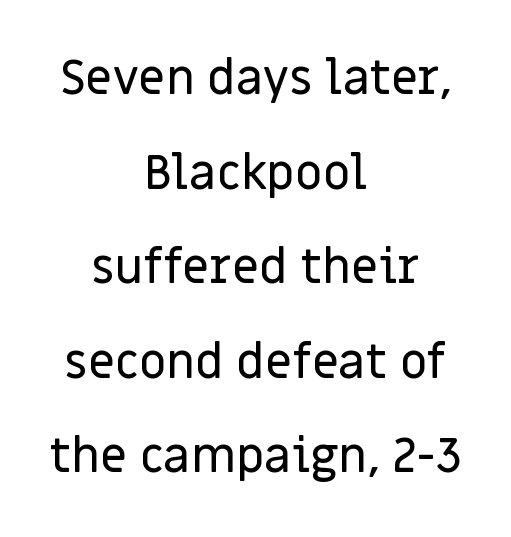
{"serif": "no", "italic": "no", "width": "normal", "stroke_contrast": "low", "x_height": "large", "monospaced": "no", "underline": "no", "align": "center", "line_spacing": "loose", "line_spacing_ratio": 1.97, "letter_spacing": "normal", "letter_spacing_em": 0.0, "glyph_px": 48}
